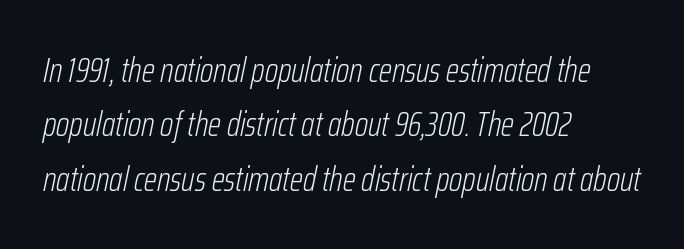
{"italic": "yes", "lean": "right", "slant_degrees": 12, "bold": "no", "weight": "light", "width": "condensed", "stroke_contrast": "low", "x_height": "medium", "monospaced": "no", "underline": "no", "align": "left", "line_spacing": "normal", "line_spacing_ratio": 1.6, "letter_spacing": "normal", "letter_spacing_em": 0.0, "glyph_px": 34}
